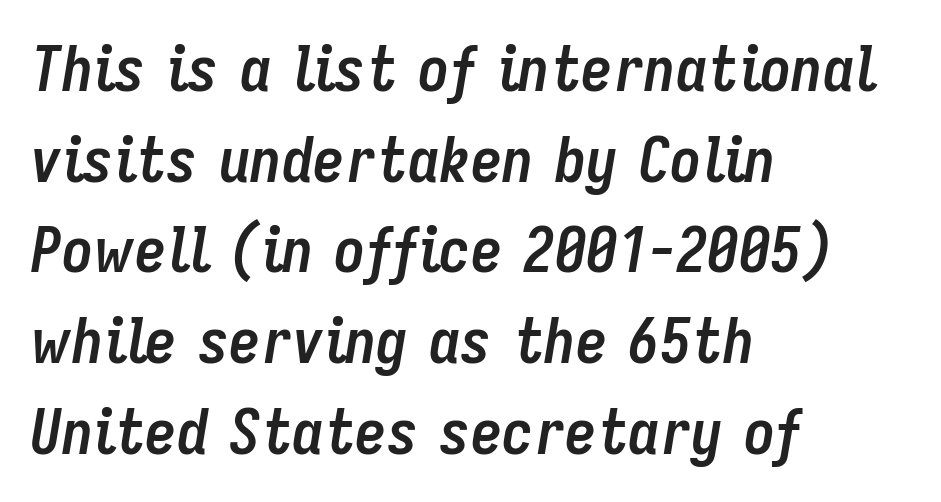
{"italic": "yes", "lean": "right", "slant_degrees": 9, "bold": "yes", "weight": "semibold", "width": "condensed", "stroke_contrast": "low", "x_height": "medium", "monospaced": "no", "underline": "no", "align": "left", "line_spacing": "normal", "line_spacing_ratio": 1.44, "letter_spacing": "normal", "letter_spacing_em": 0.0, "glyph_px": 63}
